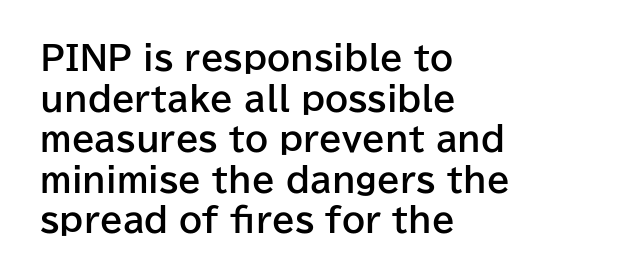
Q: Is the text bold? A: Yes.
Q: Is the text italic (slanted)? A: No, it is upright.
Q: Is the typeface a serif or a sans-serif typeface? A: Sans-serif.
Q: Is the text underlined? A: No.
Q: How is the paragraph aligned? A: Left-aligned.
Q: Is the spacing between letters normal or unusually wide? A: Normal.
Q: Width (condensed, normal, or wide)? A: Normal.
Q: Stroke contrast? A: Low.
Q: x-height? A: Medium.
Q: Monospaced? A: No.
